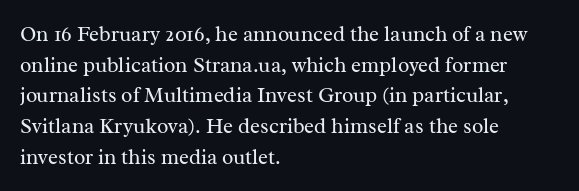
The strip under each line holds only bare page. The lines in this sample share a left origin and differ only in where they stop. The block of text has a typical density, with ordinary space between rows. A typesetter would call this zero additional tracking. Each stroke keeps to a modest, everyday thickness or less. Style check: upright.
